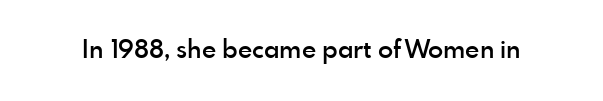
Q: Is the text bold? A: Semi-bold.
Q: Is the text italic (slanted)? A: No, it is upright.
Q: Is the text underlined? A: No.
Q: Is the spacing between letters normal or unusually wide? A: Normal.
